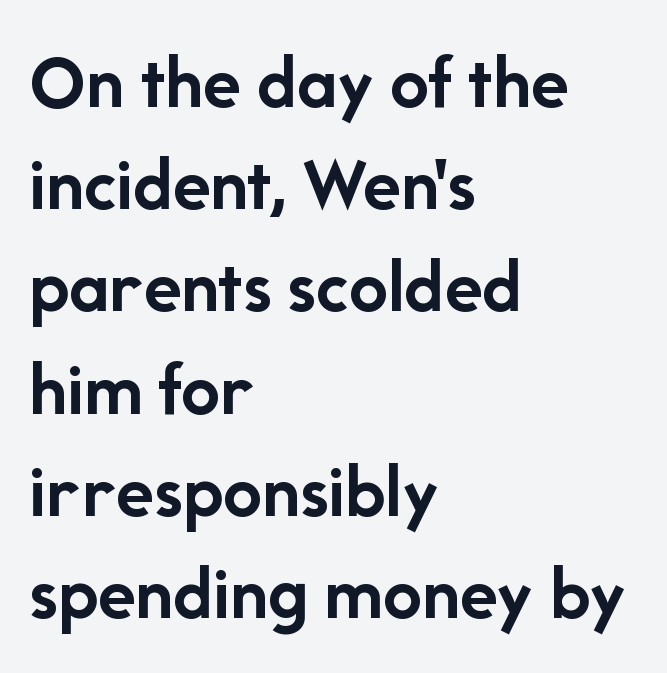
{"serif": "no", "italic": "no", "bold": "yes", "weight": "semibold", "width": "normal", "stroke_contrast": "low", "x_height": "medium", "monospaced": "no", "underline": "no", "align": "left", "line_spacing": "normal", "line_spacing_ratio": 1.31, "letter_spacing": "normal", "letter_spacing_em": 0.0, "glyph_px": 78}
